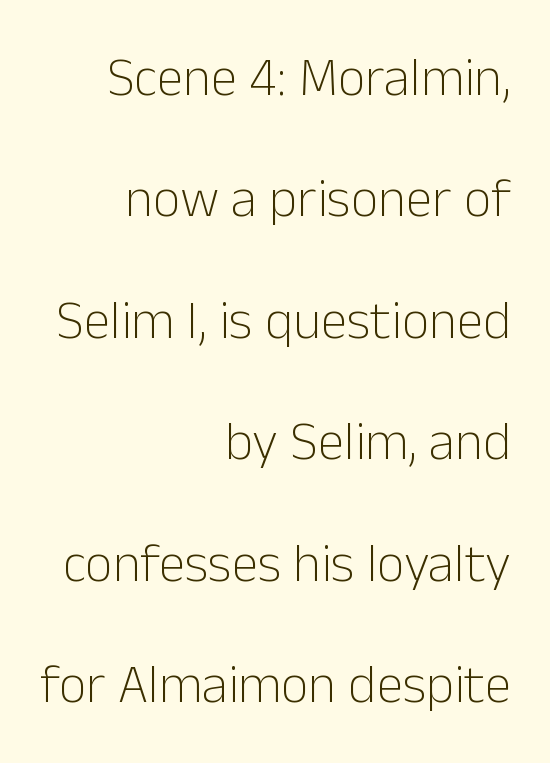
Q: Is the text bold? A: No.
Q: Is the text italic (slanted)? A: No, it is upright.
Q: Is the typeface a serif or a sans-serif typeface? A: Sans-serif.
Q: Is the text underlined? A: No.
Q: How is the paragraph aligned? A: Right-aligned.
Q: Is the spacing between letters normal or unusually wide? A: Normal.
Q: Is the spacing between lines tight, normal or loose? A: Loose.
Q: Width (condensed, normal, or wide)? A: Normal.
Q: Stroke contrast? A: Low.
Q: x-height? A: Medium.
Q: Monospaced? A: No.
